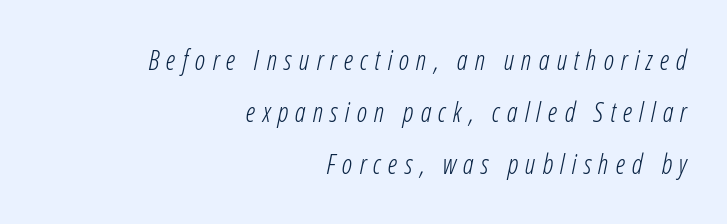
Weight class: somewhere from thin through regular. Vertically, the passage feels expansive, rows floating well apart. This rendering features lettering with no underline. Every character sits at an angle, as italics do.
